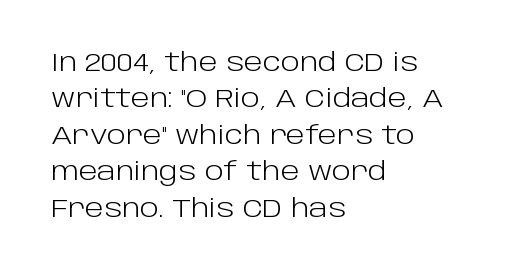
In terms of posture, this sample is upright. The passage shown has conventional tracking throughout. The zone under the glyphs is completely vacant. The lines are quadded left. These glyphs show unthickened strokes, regular width or finer. Rows of type keep a routine distance in the vertical direction.
